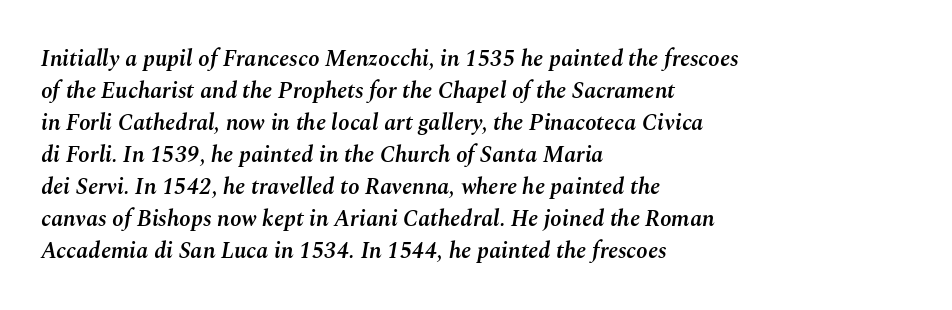
The image shows 23 px text type, italic (leaning right); set left-aligned, normal line spacing (1.39x), normal letter spacing, not underlined.
